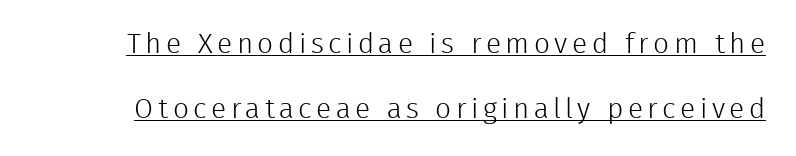
The image shows 28 px light sans-serif type, upright; set loose line spacing (2.32x), underlined; low stroke contrast and a medium x-height.
